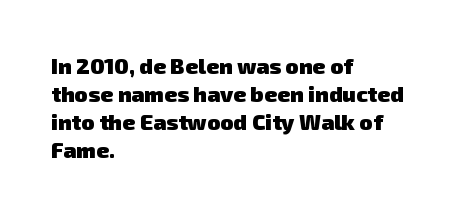
The image shows 22 px bold type; set left-aligned, normal line spacing (1.27x), normal letter spacing, not underlined.
